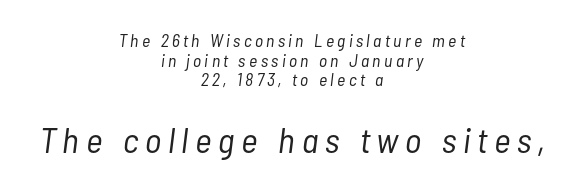
An italicized treatment has been applied to the whole sample. The rendering uses natural spacing where letterforms have individual widths. The face looks like a standard text weight, possibly lighter. Check the space under the baseline: it is left empty. The setting favours the middle, as headings and verse often do.
